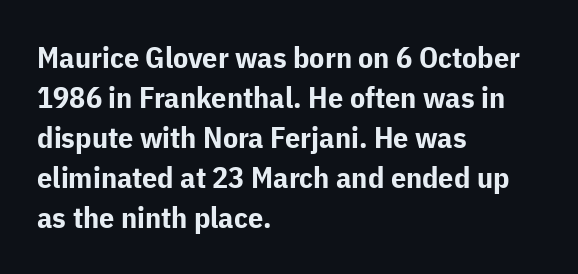
{"serif": "no", "italic": "no", "bold": "yes", "weight": "bold", "width": "normal", "stroke_contrast": "low", "x_height": "medium", "monospaced": "no", "underline": "no", "align": "left", "line_spacing": "normal", "line_spacing_ratio": 1.33, "letter_spacing": "normal", "letter_spacing_em": 0.0, "glyph_px": 30}
